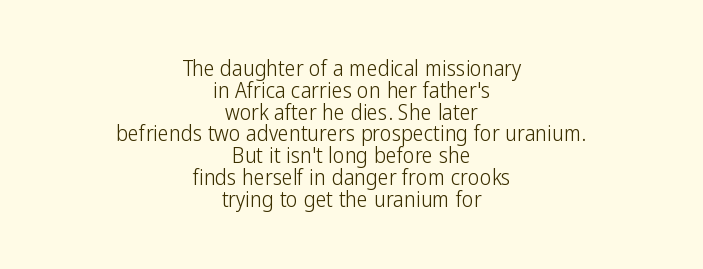
Q: Is the text bold? A: No.
Q: Is the text italic (slanted)? A: No, it is upright.
Q: Is the text underlined? A: No.
Q: How is the paragraph aligned? A: Centered.
Q: Is the spacing between letters normal or unusually wide? A: Normal.
Q: Is the spacing between lines tight, normal or loose? A: Tight.
